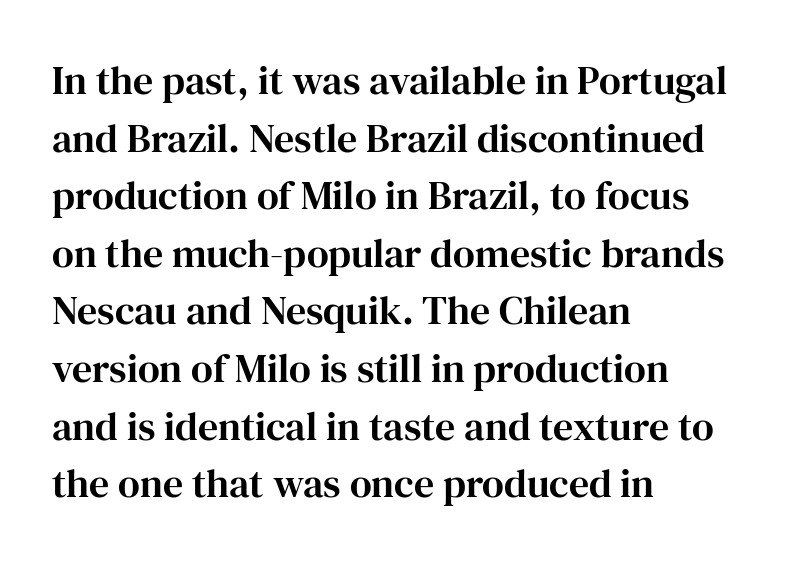
The image shows 40 px serif type, upright; set left-aligned, normal line spacing (1.44x), normal letter spacing, not underlined; high stroke contrast and a medium x-height.
